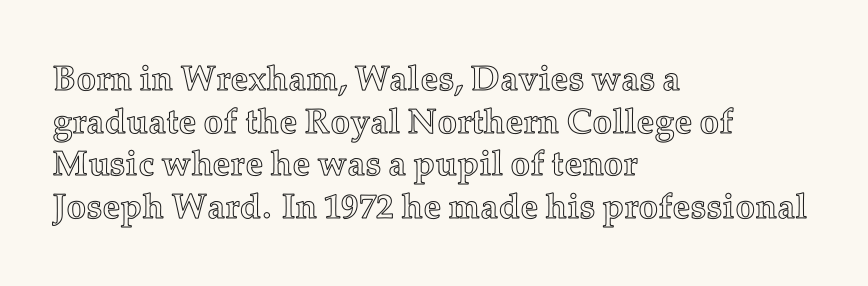
Q: Is the text italic (slanted)? A: No, it is upright.
Q: Is the text underlined? A: No.
Q: How is the paragraph aligned? A: Left-aligned.
Q: Is the spacing between letters normal or unusually wide? A: Normal.
Q: Width (condensed, normal, or wide)? A: Normal.
Q: x-height? A: Medium.
Q: Monospaced? A: No.
